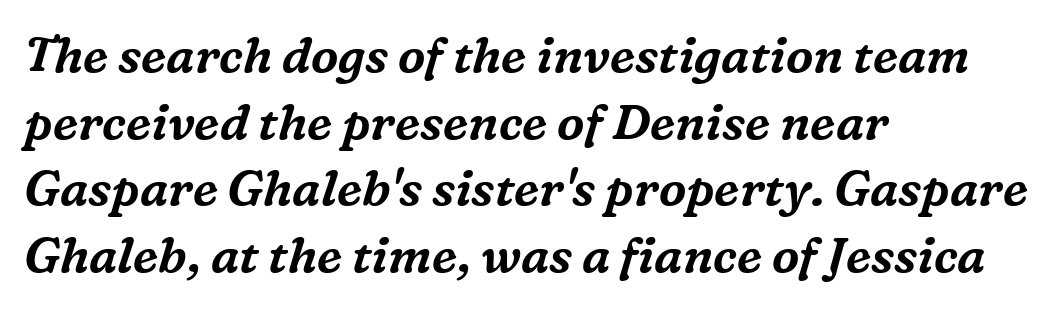
{"serif": "yes", "italic": "yes", "lean": "right", "slant_degrees": 16, "width": "normal", "stroke_contrast": "medium", "x_height": "medium", "monospaced": "no", "underline": "no", "align": "left", "line_spacing": "normal", "line_spacing_ratio": 1.36, "letter_spacing": "normal", "letter_spacing_em": 0.0, "glyph_px": 49}
